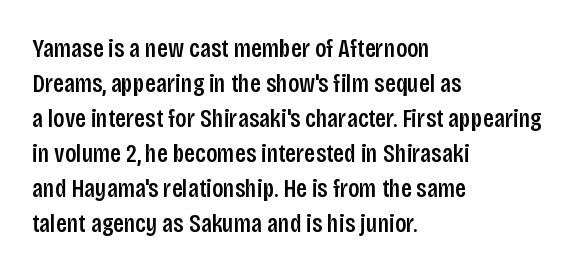
The image shows 26 px text type, upright; set left-aligned, normal line spacing (1.35x), normal letter spacing, not underlined.
